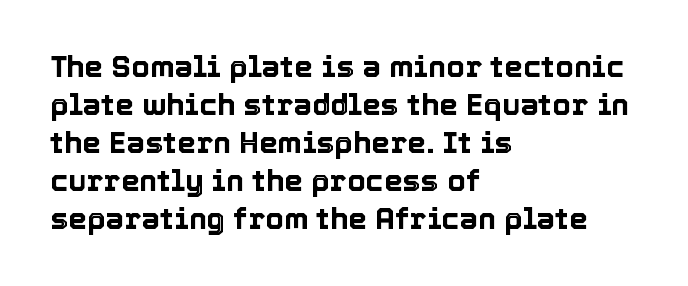
These lines were composed using upright roman letters. Is the block centered? No — it sits flush against the left margin. Does extra space separate the letters? No, they use regular spacing. Here the designer chose a conventional face with non-uniform glyph widths. Descenders are the only things crossing below the line. The rows are spaced the way most documents space them.
